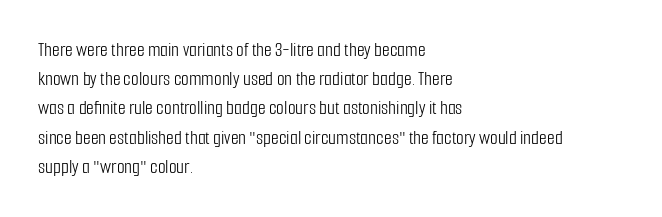
{"italic": "no", "bold": "no", "underline": "no", "align": "left", "line_spacing": "normal", "line_spacing_ratio": 1.46, "letter_spacing": "normal", "letter_spacing_em": 0.0, "glyph_px": 20}
